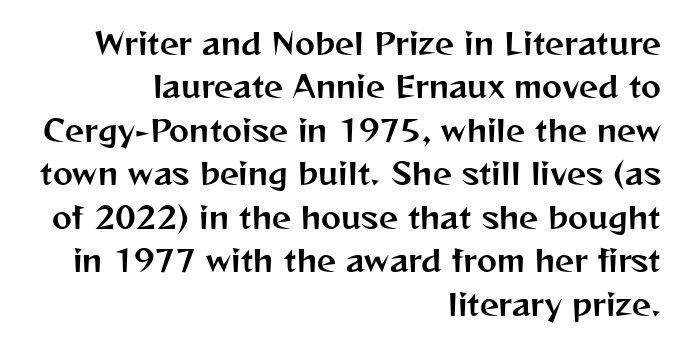
{"serif": "no", "italic": "no", "width": "normal", "stroke_contrast": "medium", "x_height": "medium", "monospaced": "no", "underline": "no", "align": "right", "line_spacing": "normal", "line_spacing_ratio": 1.45, "letter_spacing": "normal", "letter_spacing_em": 0.0, "glyph_px": 30}
